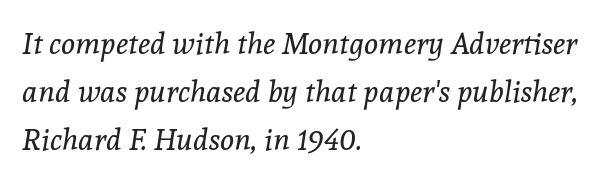
{"serif": "yes", "italic": "yes", "lean": "right", "slant_degrees": 8, "bold": "no", "weight": "regular", "width": "normal", "x_height": "medium", "monospaced": "no", "underline": "no", "align": "left", "line_spacing": "normal", "line_spacing_ratio": 1.6, "letter_spacing": "normal", "letter_spacing_em": 0.0, "glyph_px": 30}
